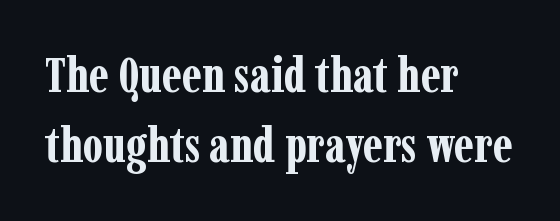
{"serif": "yes", "italic": "no", "bold": "yes", "weight": "bold", "width": "condensed", "stroke_contrast": "low", "x_height": "medium", "monospaced": "no", "underline": "no", "align": "left", "line_spacing": "normal", "line_spacing_ratio": 1.43, "letter_spacing": "normal", "letter_spacing_em": 0.0, "glyph_px": 49}
